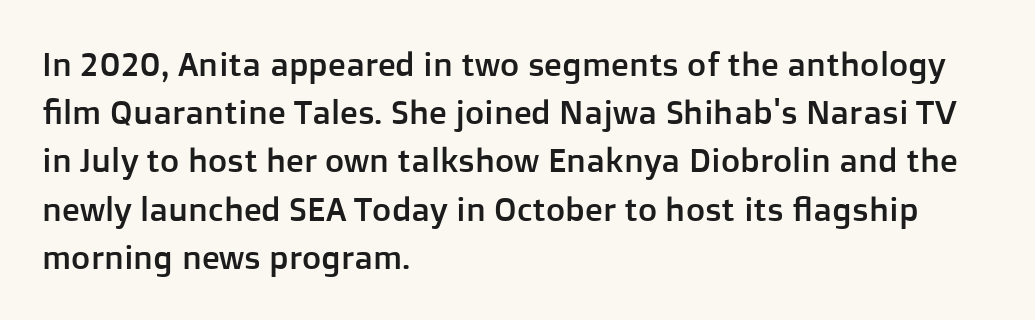
This sample keeps an unexceptional amount of space between lines. This sample is left-justified, so line endings fall wherever the words run out. If you drew a line through each stem, it would be perfectly vertical. Are there feet on the stems? There aren't — it's a sans.
